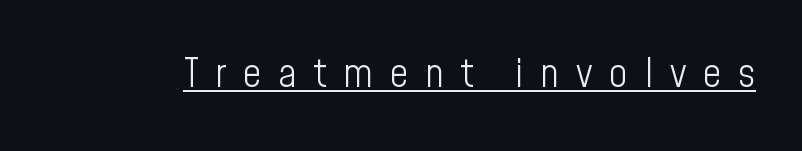
Examine the stroke ends and you'll find no serifs. Rendered with straight, roman letterforms. The passage shown is typed in a proportional face where columns would drift. No heavy texture on the line: the type isn't bold.
